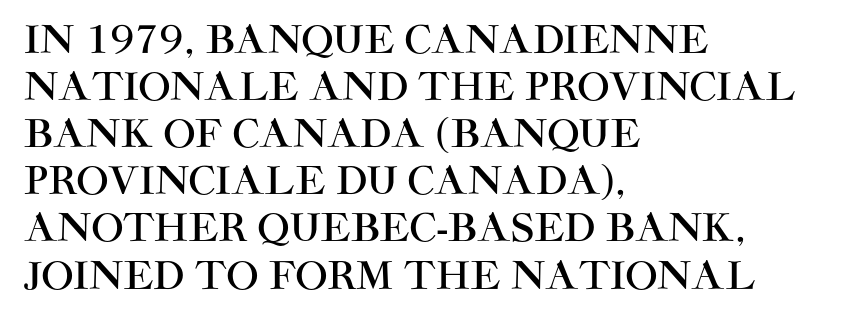
Words float on clear page, feet unadorned. Designer's note — italics off, roman on. One-word summary of the alignment: left. Is the letter spacing exaggerated? No — it looks like the ordinary default.
